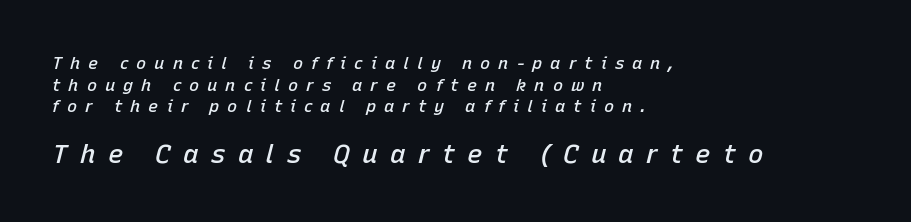
The image shows 26 px text type, italic (leaning right); set left-aligned, normal line spacing (1.27x), unusually wide letter spacing (+0.47 em), not underlined; the second (bottom) block is 1.53x larger.
